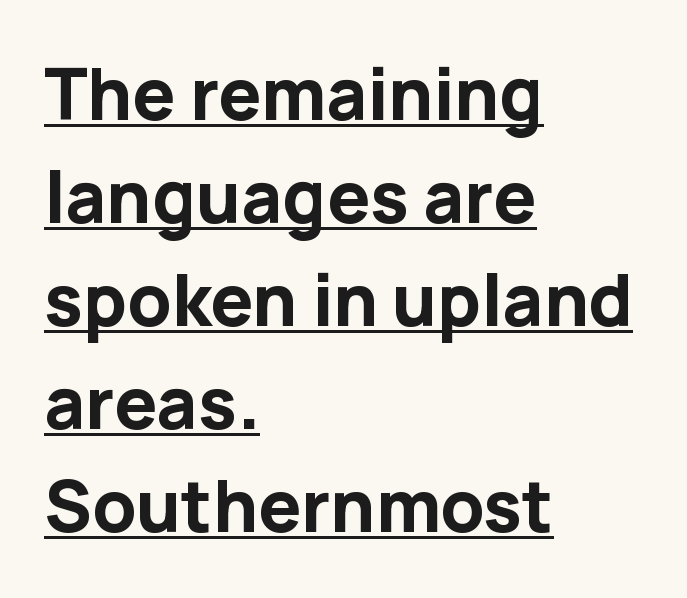
Q: Is the text bold? A: Yes.
Q: Is the text italic (slanted)? A: No, it is upright.
Q: Is the typeface a serif or a sans-serif typeface? A: Sans-serif.
Q: Is the text underlined? A: Yes.
Q: How is the paragraph aligned? A: Left-aligned.
Q: Is the spacing between letters normal or unusually wide? A: Normal.
Q: Is the spacing between lines tight, normal or loose? A: Normal.
Q: Width (condensed, normal, or wide)? A: Normal.
Q: Stroke contrast? A: Low.
Q: x-height? A: Medium.
Q: Monospaced? A: No.
